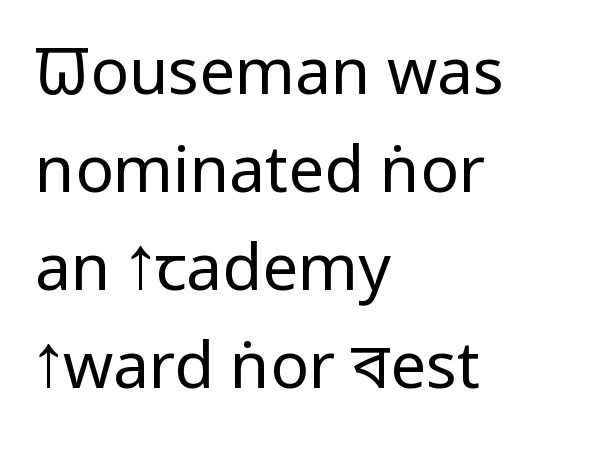
{"serif": "no", "italic": "no", "bold": "no", "weight": "regular", "width": "condensed", "stroke_contrast": "low", "x_height": "large", "monospaced": "no", "underline": "no", "align": "left", "line_spacing": "normal", "line_spacing_ratio": 1.53, "letter_spacing": "normal", "letter_spacing_em": 0.0, "glyph_px": 64}
